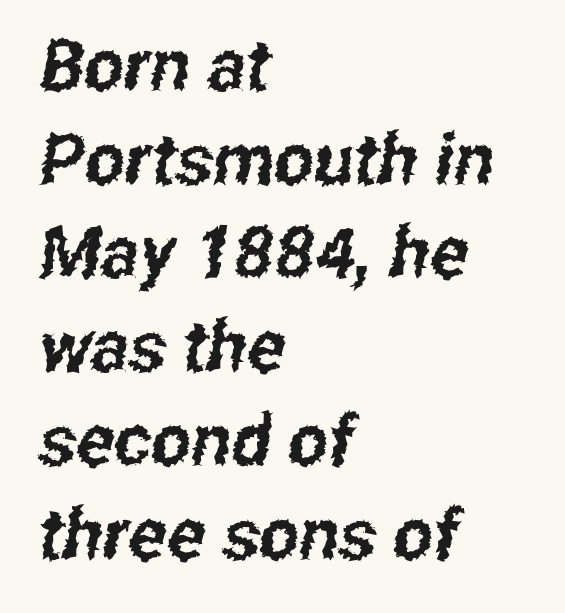
These lines are rendered in a variable-pitch font. Are there feet on the stems? There aren't — it's a sans. Beneath every word, the page is bare. This block has exactly the height ordinary leading produces. Default kerning and tracking; the words read as compact shapes. Compared with a centered layout, this one pins lines to the left instead.
